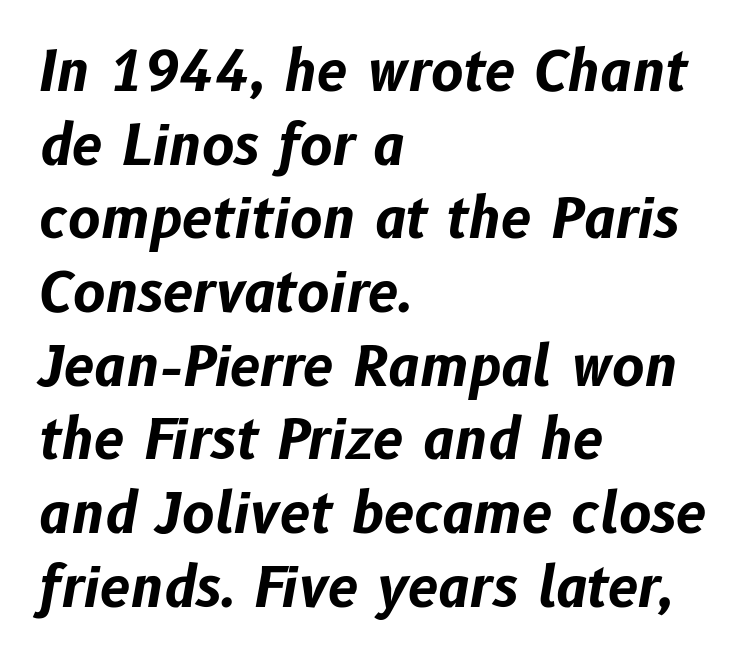
Honestly, there is no underline to notice here at all. Honestly, the row spacing looks completely unremarkable. No extra tracking has been applied to these lines. Every character sits at an angle, as italics do.
